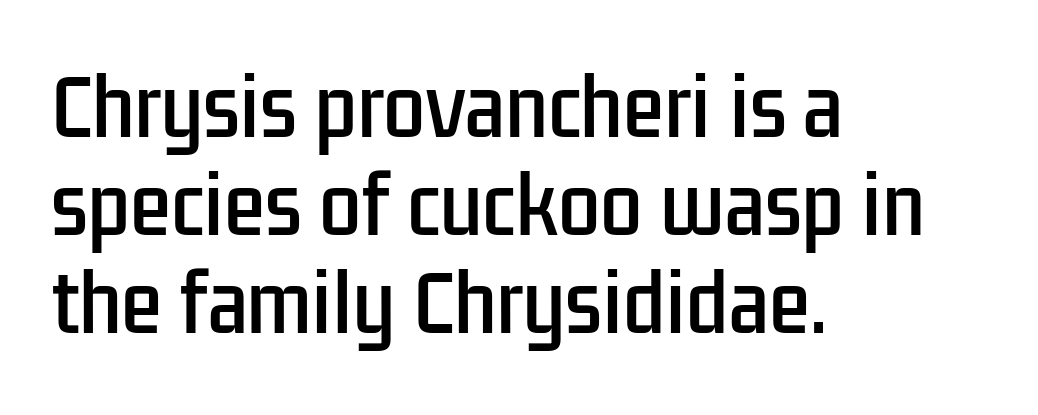
Q: Is the text italic (slanted)? A: No, it is upright.
Q: Is the typeface a serif or a sans-serif typeface? A: Sans-serif.
Q: Is the text underlined? A: No.
Q: How is the paragraph aligned? A: Left-aligned.
Q: Is the spacing between letters normal or unusually wide? A: Normal.
Q: Is the spacing between lines tight, normal or loose? A: Normal.
Q: Width (condensed, normal, or wide)? A: Condensed.
Q: Stroke contrast? A: Low.
Q: x-height? A: Medium.
Q: Monospaced? A: No.
